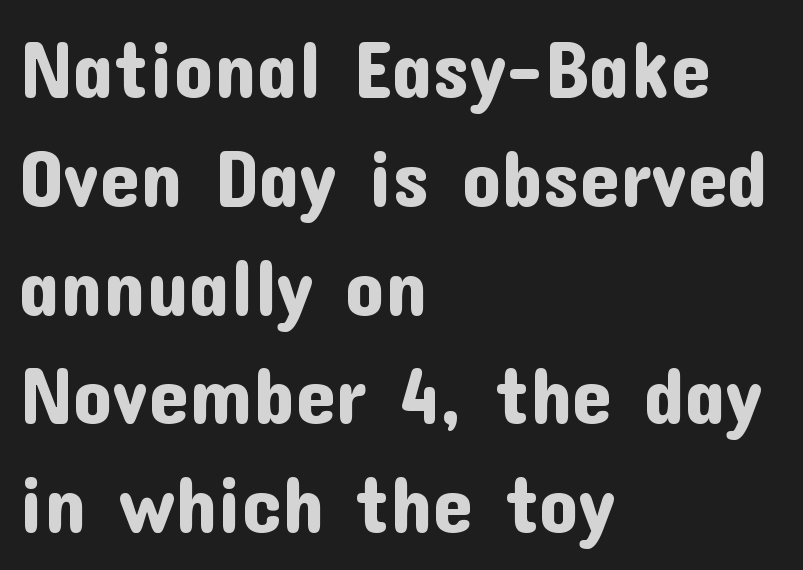
{"serif": "no", "italic": "no", "width": "normal", "stroke_contrast": "low", "x_height": "medium", "monospaced": "no", "underline": "no", "align": "left", "line_spacing": "normal", "line_spacing_ratio": 1.36, "letter_spacing": "normal", "letter_spacing_em": 0.0, "glyph_px": 80}
